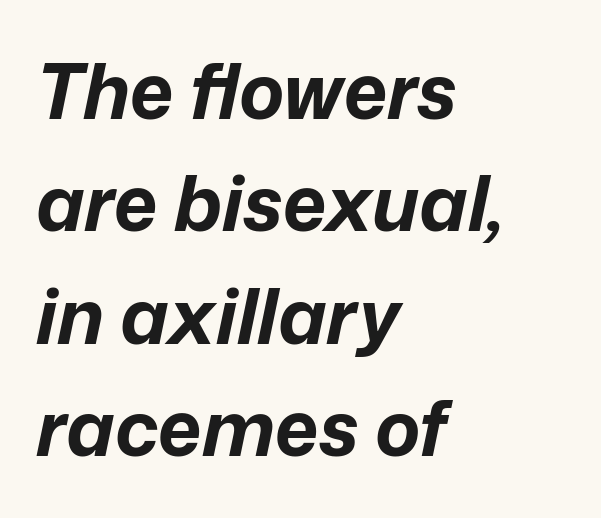
The image shows 76 px bold type, italic (leaning right); set left-aligned, normal line spacing (1.48x), normal letter spacing, not underlined; low stroke contrast and a medium x-height.
